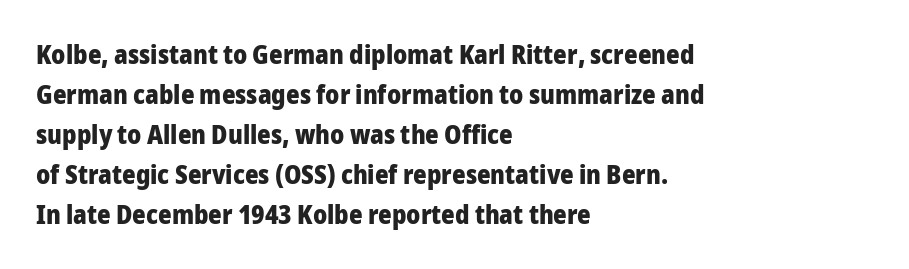
The letterforms sit shoulder to shoulder at normal distance. If you measured baseline to baseline, you'd find a middling distance. The specimen omits any rule beneath the text block's lines. These lines stack with their left ends in a neat column.
